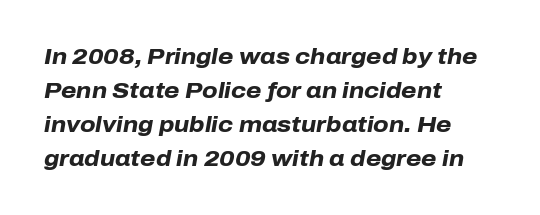
The image shows 22 px bold type, italic (leaning right); set left-aligned, normal line spacing (1.54x), normal letter spacing, not underlined.
